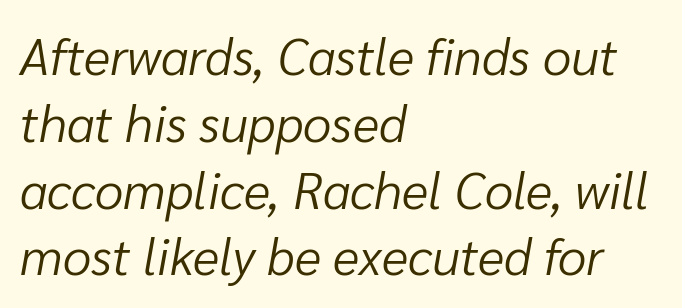
{"italic": "yes", "lean": "right", "slant_degrees": 10, "bold": "no", "weight": "light", "width": "normal", "stroke_contrast": "low", "x_height": "medium", "monospaced": "no", "underline": "no", "align": "left", "line_spacing": "normal", "line_spacing_ratio": 1.31, "letter_spacing": "normal", "letter_spacing_em": 0.0, "glyph_px": 51}
